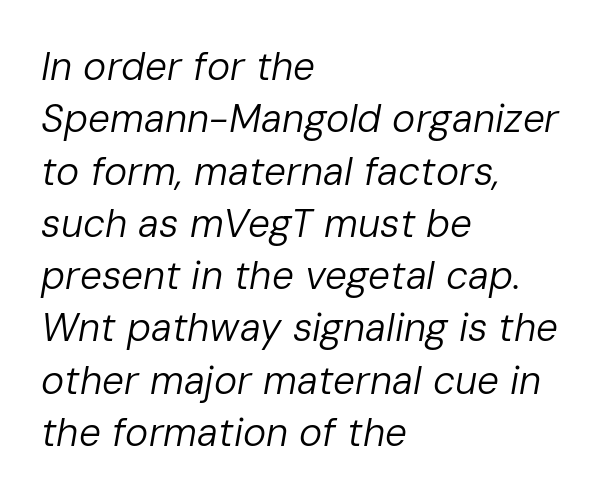
Q: Is the text bold? A: No.
Q: Is the text italic (slanted)? A: Yes, it leans right by about 10 degrees.
Q: Is the text underlined? A: No.
Q: How is the paragraph aligned? A: Left-aligned.
Q: Is the spacing between letters normal or unusually wide? A: Normal.
Q: Is the spacing between lines tight, normal or loose? A: Normal.
Q: Width (condensed, normal, or wide)? A: Normal.
Q: Stroke contrast? A: Low.
Q: x-height? A: Medium.
Q: Monospaced? A: No.
